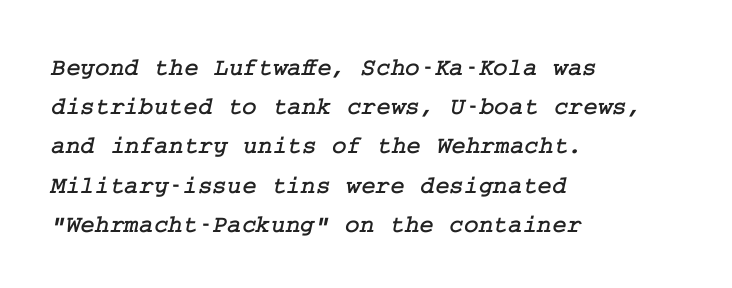
{"underline": "no", "align": "left", "line_spacing": "normal", "line_spacing_ratio": 1.57, "letter_spacing": "normal", "letter_spacing_em": 0.0, "glyph_px": 25}
